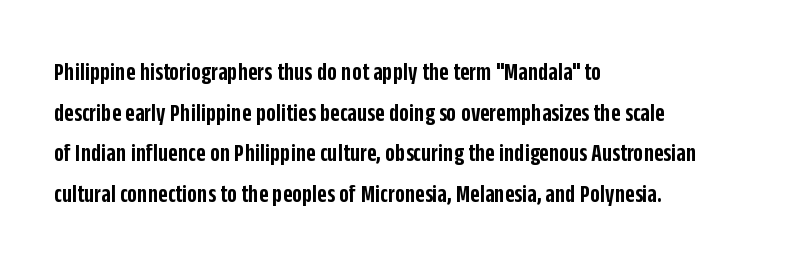
{"italic": "no", "bold": "semi", "underline": "no", "align": "left", "line_spacing": "normal", "line_spacing_ratio": 1.56, "letter_spacing": "normal", "letter_spacing_em": 0.0, "glyph_px": 26}
